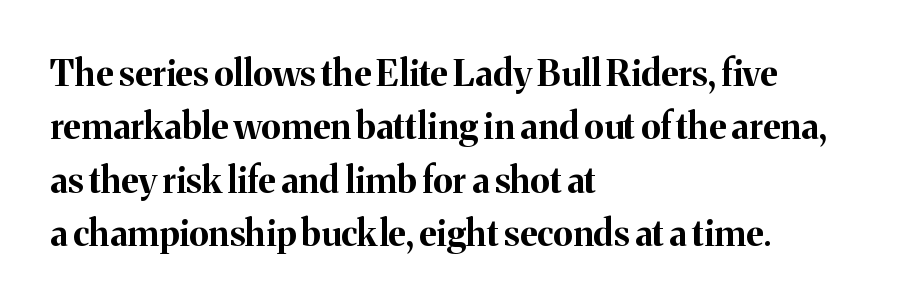
The rendering uses natural spacing where letterforms have individual widths. This rendering features lettering with no underline. Strong, thick strokes mark this as bold type. Each line starts at the same left margin while the right side varies.
